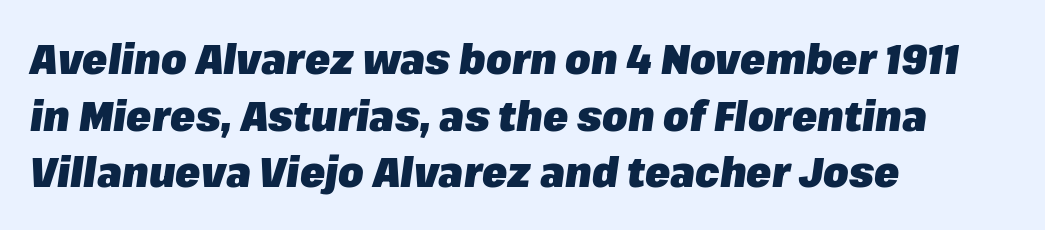
The image shows 41 px heavy type, italic (leaning right); set left-aligned, normal line spacing (1.38x), normal letter spacing, not underlined; low stroke contrast and a medium x-height.
